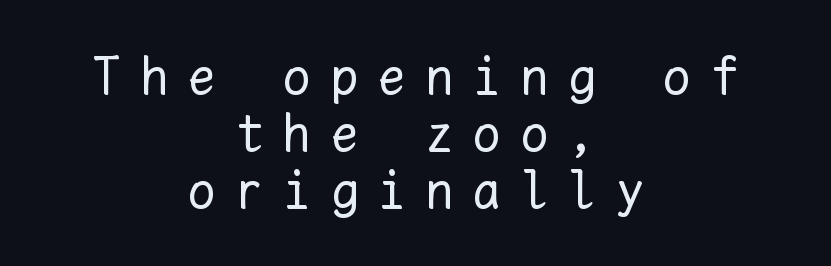
The letters look calm and open, with moderate or lighter stems. You can tell it's not italic because the verticals are truly vertical. Horizontally, the lines are justified to the midpoint only. The passage shown is typed in a monospace face where columns stay perfectly aligned.
